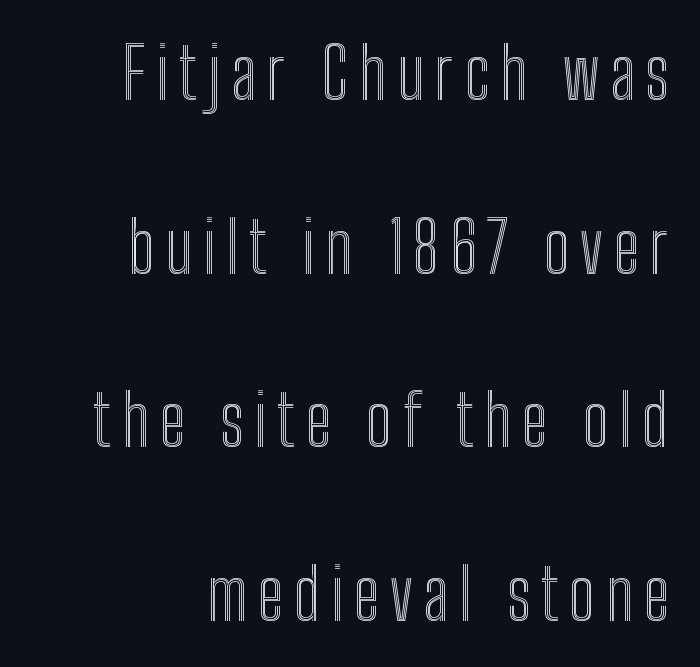
The image shows 70 px condensed type, upright; set right-aligned, loose line spacing (2.48x), not underlined; a medium x-height.
